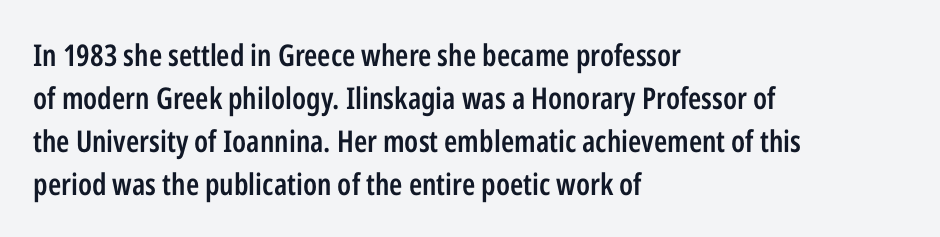
{"serif": "no", "italic": "no", "bold": "semi", "weight": "semibold", "width": "condensed", "stroke_contrast": "low", "x_height": "medium", "monospaced": "no", "underline": "no", "align": "left", "line_spacing": "normal", "line_spacing_ratio": 1.43, "letter_spacing": "normal", "letter_spacing_em": 0.0, "glyph_px": 30}
